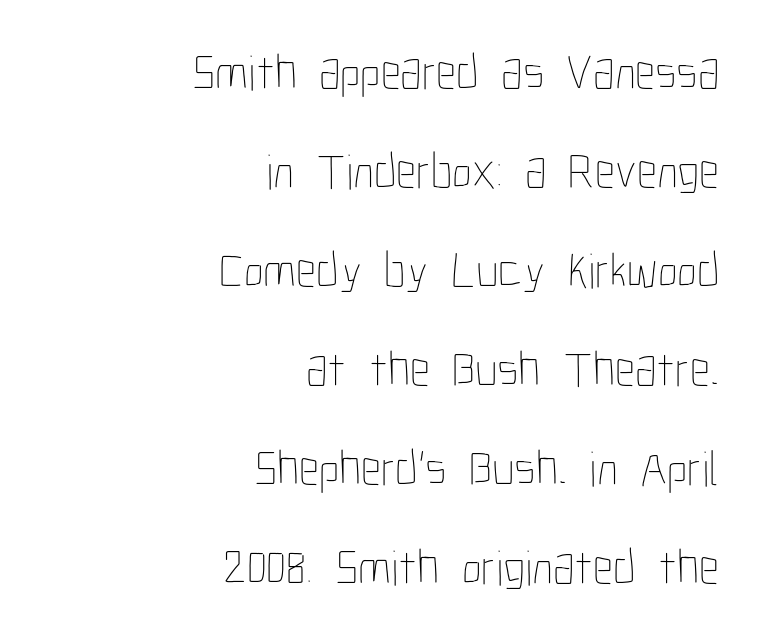
The image shows 50 px thin, condensed type, upright; set right-aligned, loose line spacing (1.98x), normal letter spacing, not underlined; low stroke contrast and a medium x-height.
